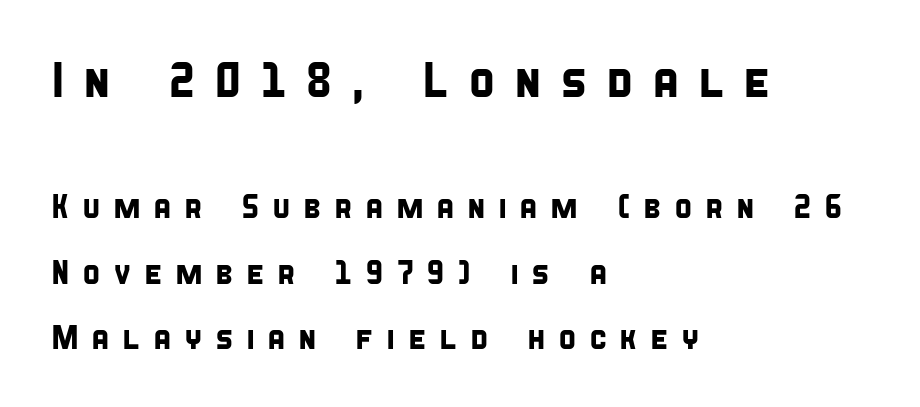
{"serif": "no", "width": "condensed", "stroke_contrast": "low", "x_height": "large", "monospaced": "no", "underline": "no", "align": "left", "line_spacing": "loose", "line_spacing_ratio": 1.98, "letter_spacing": "wide", "letter_spacing_em": 0.37, "larger_block": "first", "size_ratio": 1.48, "glyph_px": 49}
